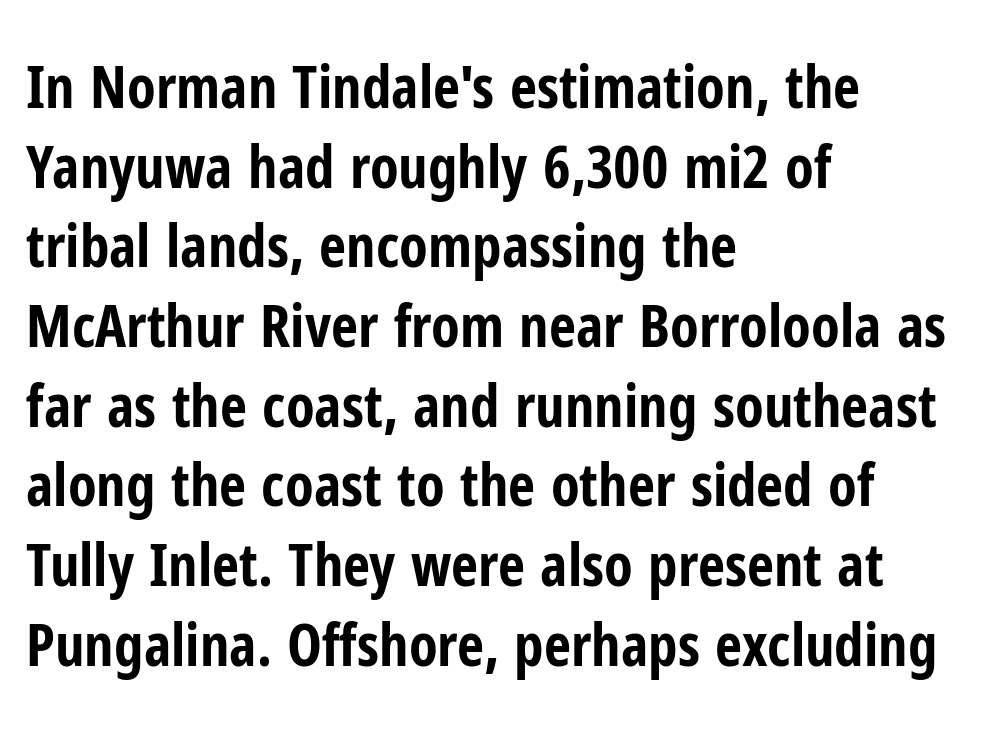
{"serif": "no", "italic": "no", "bold": "yes", "weight": "bold", "width": "condensed", "stroke_contrast": "low", "x_height": "medium", "monospaced": "no", "underline": "no", "align": "left", "line_spacing": "normal", "line_spacing_ratio": 1.35, "letter_spacing": "normal", "letter_spacing_em": 0.0, "glyph_px": 59}
